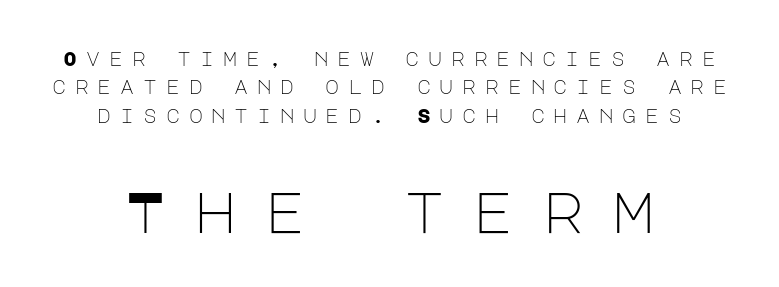
{"serif": "no", "italic": "no", "bold": "no", "weight": "light", "width": "normal", "stroke_contrast": "low", "x_height": "large", "underline": "no", "align": "center", "line_spacing": "normal", "line_spacing_ratio": 1.5, "letter_spacing": "wide", "letter_spacing_em": 0.46, "larger_block": "second", "size_ratio": 3.05, "glyph_px": 58}
